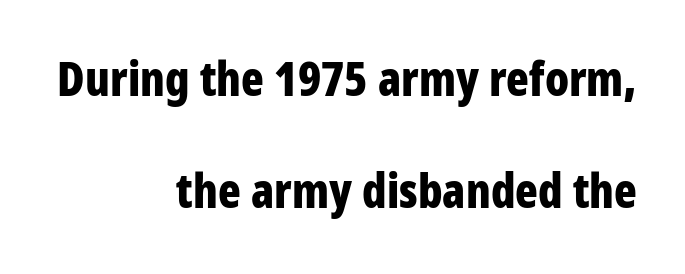
Tall strokes in this sample are plumb rather than angled. The line texture is even and compact thanks to regular tracking. The letters are bold, with thick, heavy strokes. A typesetter would call this proportional, since set widths differ per character. Font category for this specimen: sans-serif. Teacher's note: observe the even right margin — that is flush-right alignment.
